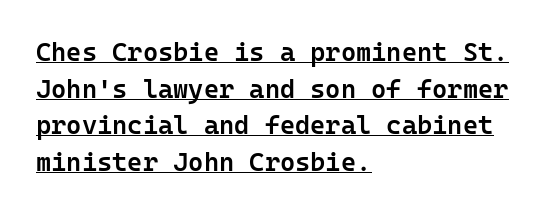
This is the in-between weight designers call semibold or demi. Emphasis is given by a line drawn under the lettering. Is there any slant? The stems are plumb. How are the letters spaced? Ordinarily, with no added tracking. If you measured baseline to baseline, you'd find a middling distance.
